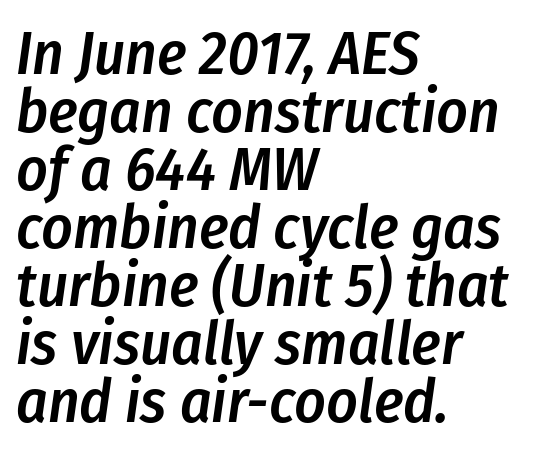
The image shows 61 px semibold, condensed type, italic (leaning right); set left-aligned, tight line spacing (0.95x), normal letter spacing, not underlined; low stroke contrast and a medium x-height.
